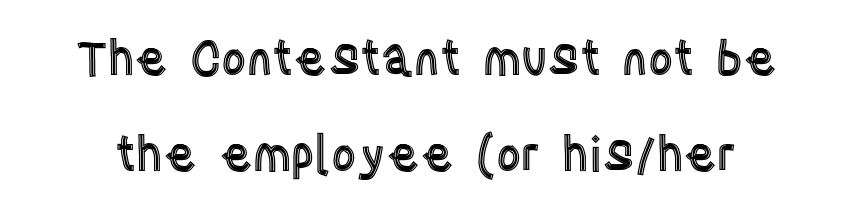
The image shows 48 px condensed type, upright; set loose line spacing (2.0x), normal letter spacing, not underlined; a large x-height.
